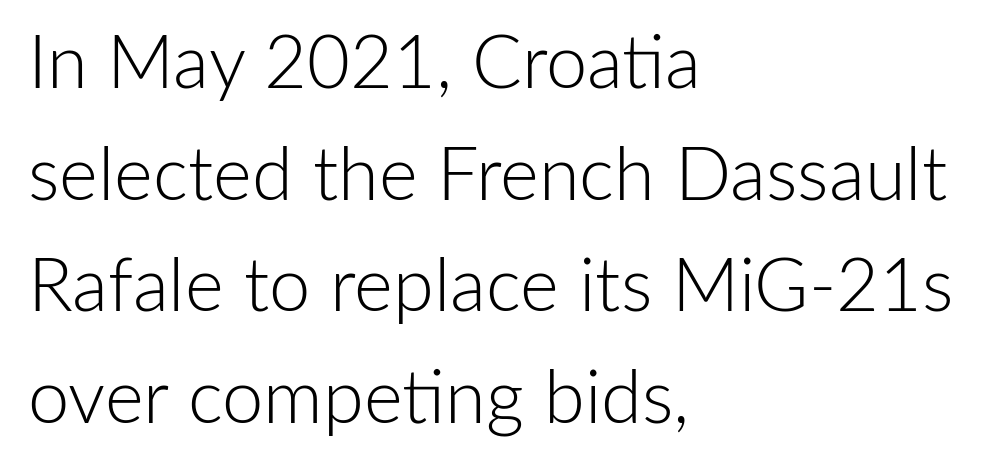
Clear beneath every line of the passage. The ragged edge is on the right, which tells us the setting is flush left. The strokes are not fattened; the text isn't bold. Looks like regular typesetting: each glyph gets only the width it needs.
